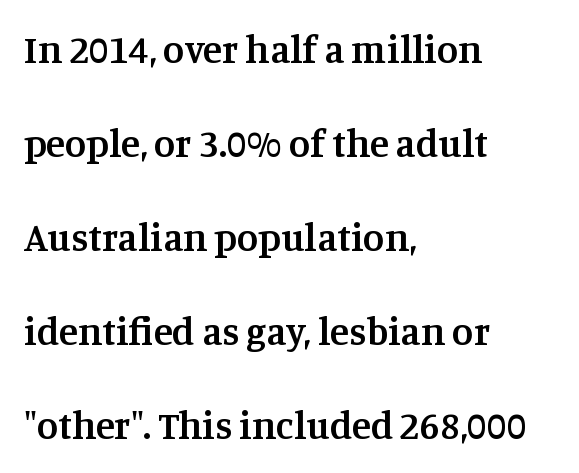
Standard letterfit; no display-style spreading of the glyphs. Does the leading feel generous? Absolutely, it's lavish. Notice how the passage keeps a crisp vertical edge on the left only. The letters advance in unequal steps, a hallmark of proportional type. Emphasis by weight is partial: semibold. Quick note: underline off.
